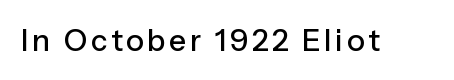
The designer went with a sans here, leaving each stem footless. A clean baseline with only descenders dipping below it. Does the lettering tilt? It doesn't — this is upright. Note the varied advance widths — an 'i' is clearly narrower than an 'm'.
